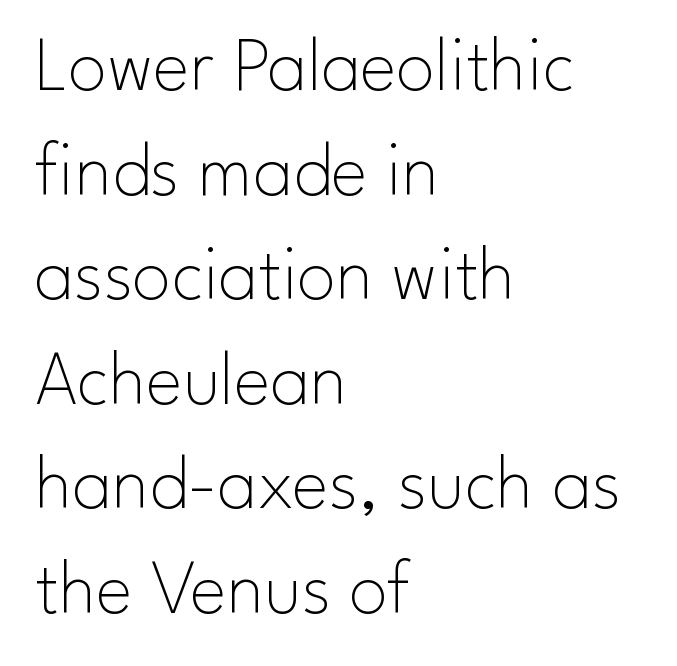
Q: Is the text bold? A: No.
Q: Is the text italic (slanted)? A: No, it is upright.
Q: Is the typeface a serif or a sans-serif typeface? A: Sans-serif.
Q: Is the text underlined? A: No.
Q: How is the paragraph aligned? A: Left-aligned.
Q: Is the spacing between letters normal or unusually wide? A: Normal.
Q: Is the spacing between lines tight, normal or loose? A: Normal.
Q: Width (condensed, normal, or wide)? A: Normal.
Q: Stroke contrast? A: Low.
Q: x-height? A: Small.
Q: Monospaced? A: No.
